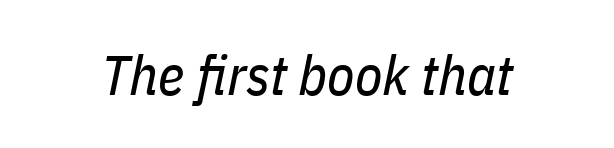
The image shows 56 px regular-weight, condensed type, italic (leaning right); set normal letter spacing, not underlined; low stroke contrast and a medium x-height.
